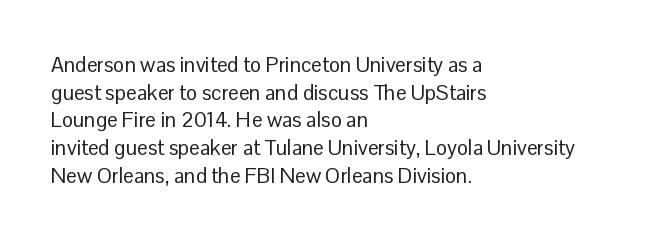
{"italic": "no", "bold": "no", "underline": "no", "align": "left", "line_spacing": "normal", "line_spacing_ratio": 1.32, "letter_spacing": "normal", "letter_spacing_em": 0.0, "glyph_px": 21}
